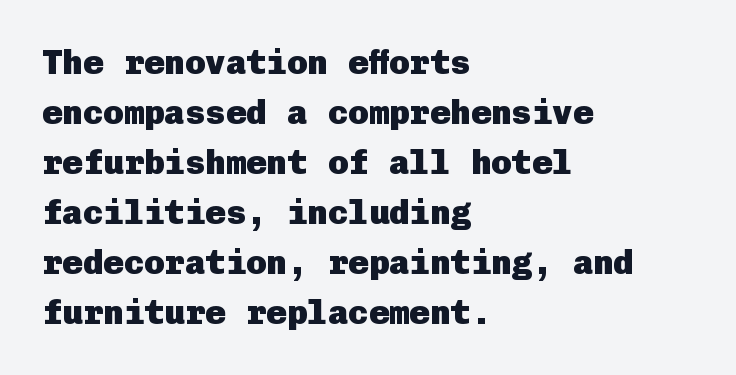
Q: Is the text bold? A: Yes.
Q: Is the text italic (slanted)? A: No, it is upright.
Q: Is the typeface a serif or a sans-serif typeface? A: Sans-serif.
Q: Is the text underlined? A: No.
Q: How is the paragraph aligned? A: Left-aligned.
Q: Is the spacing between letters normal or unusually wide? A: Normal.
Q: Is the spacing between lines tight, normal or loose? A: Normal.
Q: Width (condensed, normal, or wide)? A: Normal.
Q: Stroke contrast? A: Low.
Q: x-height? A: Medium.
